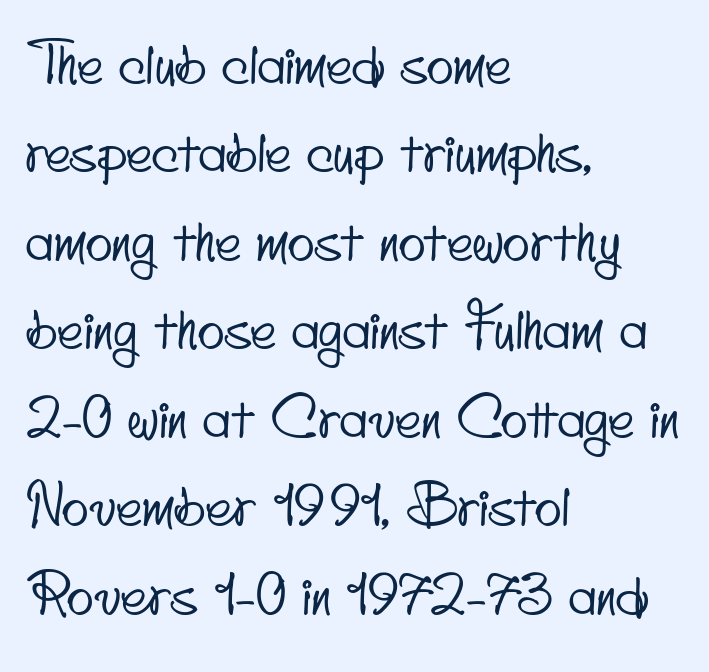
{"serif": "no", "width": "condensed", "stroke_contrast": "low", "x_height": "small", "monospaced": "no", "underline": "no", "align": "left", "line_spacing": "normal", "line_spacing_ratio": 1.58, "letter_spacing": "normal", "letter_spacing_em": 0.0, "glyph_px": 56}
